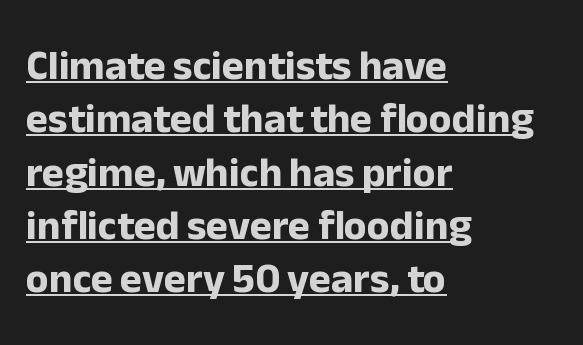
The specimen includes a rule beneath the text block's lines. The face used here is proportionally spaced, like ordinary book or web type. Students, this is bold: see how much ink each stroke carries. There is no visible air inserted between adjacent glyphs. No feet cap the strokes, marking this as sans-serif type. This sample is left-justified, so line endings fall wherever the words run out.
